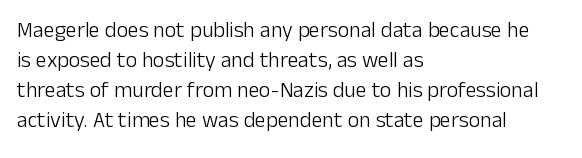
Reading down the column, the eye jumps a familiar distance to each next line. Left-aligned paragraph, ragged on the right. Check under the words: just untouched page. Nope, not italic — everything's standing straight.
